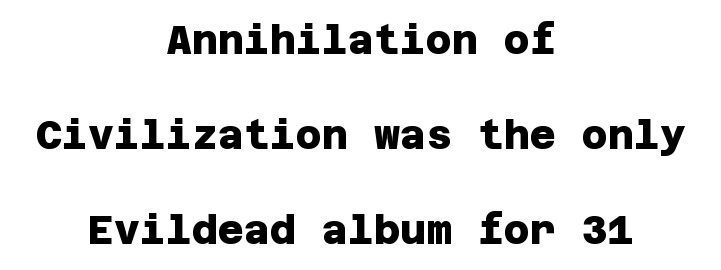
Clear beneath every line of the passage. Glyph-to-glyph distance matches everyday printed text. A centered setting, common on invitations and titles, is used for this passage. The rendering uses a bold face; every stroke is thick and dark. Typographically, this falls in the sans-serif category. Widely set lines give the paragraph a tall, airy silhouette.
